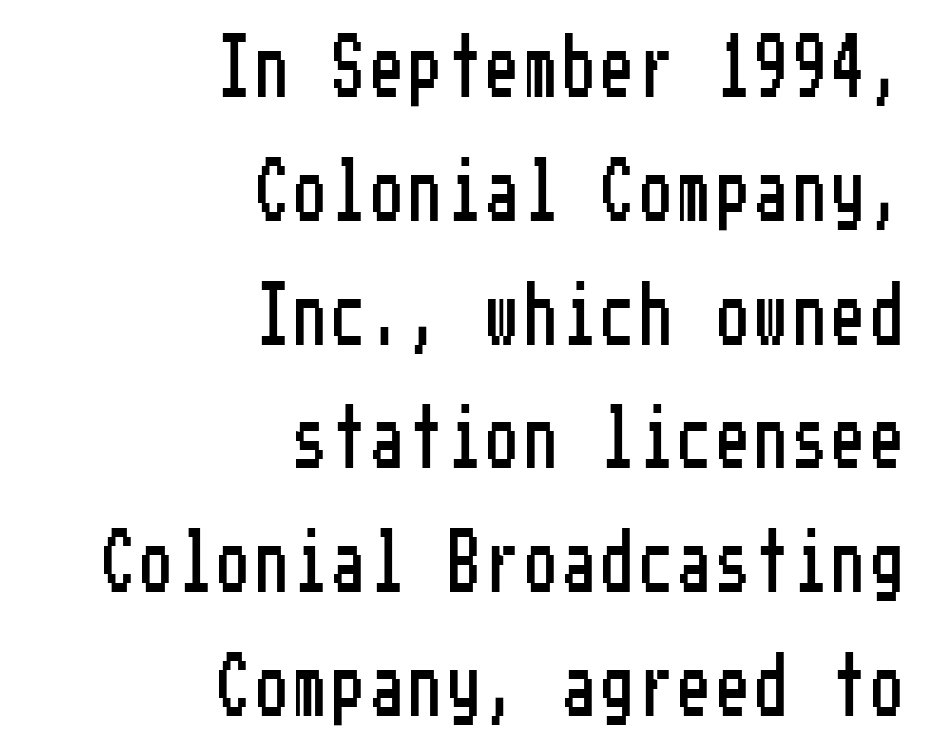
Q: Is the text italic (slanted)? A: No, it is upright.
Q: Is the typeface a serif or a sans-serif typeface? A: Sans-serif.
Q: Is the text underlined? A: No.
Q: How is the paragraph aligned? A: Right-aligned.
Q: Is the spacing between lines tight, normal or loose? A: Loose.
Q: Width (condensed, normal, or wide)? A: Condensed.
Q: Stroke contrast? A: Low.
Q: x-height? A: Medium.
